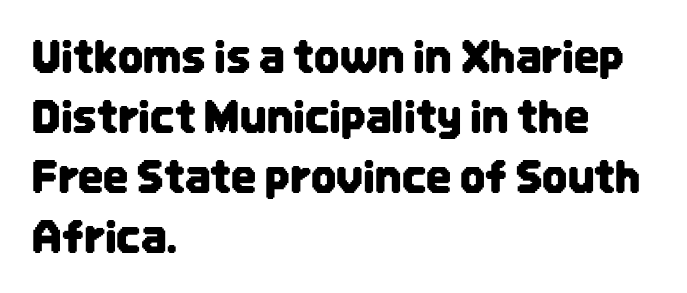
Q: Is the text italic (slanted)? A: No, it is upright.
Q: Is the typeface a serif or a sans-serif typeface? A: Sans-serif.
Q: Is the text underlined? A: No.
Q: How is the paragraph aligned? A: Left-aligned.
Q: Is the spacing between letters normal or unusually wide? A: Normal.
Q: Is the spacing between lines tight, normal or loose? A: Normal.
Q: Width (condensed, normal, or wide)? A: Condensed.
Q: Stroke contrast? A: Low.
Q: x-height? A: Large.
Q: Monospaced? A: No.
